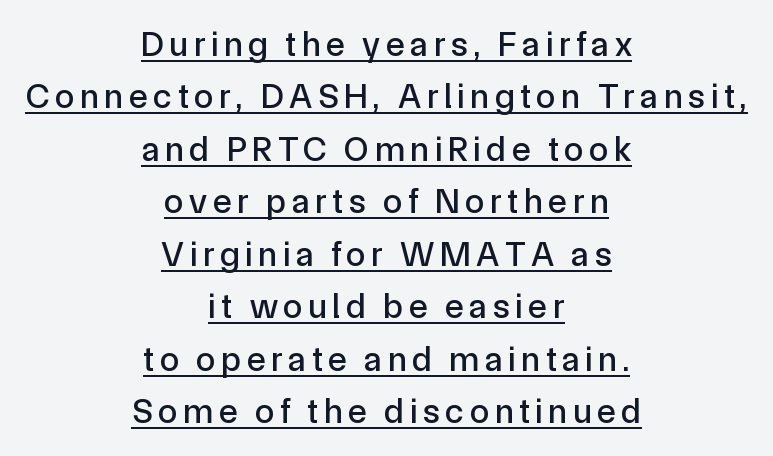
Q: Is the text italic (slanted)? A: No, it is upright.
Q: Is the typeface a serif or a sans-serif typeface? A: Sans-serif.
Q: Is the text underlined? A: Yes.
Q: How is the paragraph aligned? A: Centered.
Q: Is the spacing between lines tight, normal or loose? A: Normal.
Q: Width (condensed, normal, or wide)? A: Normal.
Q: x-height? A: Medium.
Q: Monospaced? A: No.
